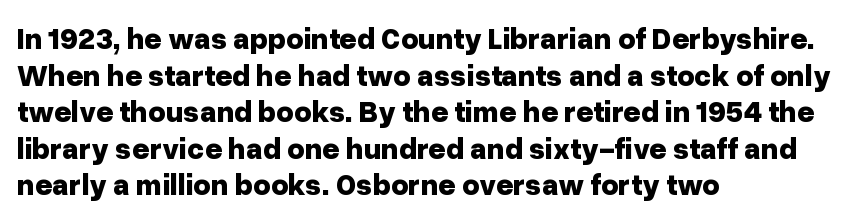
Varying glyph widths throughout — classic text-font behaviour. A classic flush-left, rag-right setting is used for this passage. You could call the tracking neutral — neither tight nor loose. The passage shown is not underscored anywhere.
